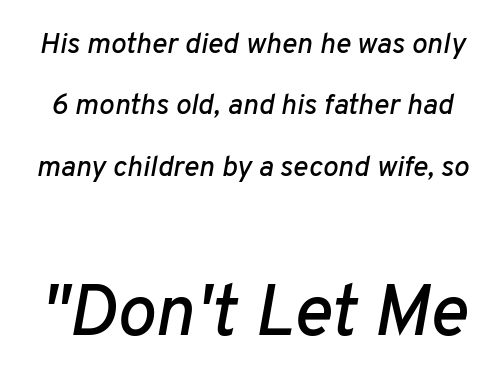
{"italic": "yes", "lean": "right", "slant_degrees": 10, "width": "normal", "stroke_contrast": "low", "x_height": "medium", "monospaced": "no", "underline": "no", "line_spacing": "loose", "line_spacing_ratio": 2.12, "letter_spacing": "normal", "letter_spacing_em": 0.0, "larger_block": "second", "size_ratio": 2.52, "glyph_px": 73}
